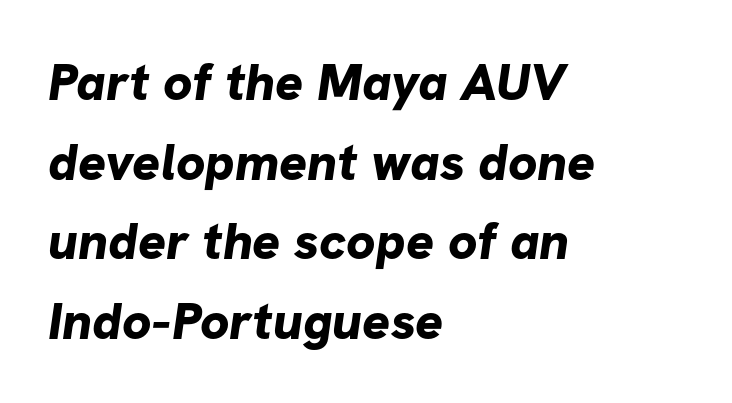
The image shows 52 px bold sans-serif type; set left-aligned, normal line spacing (1.53x), normal letter spacing, not underlined; low stroke contrast and a medium x-height.
